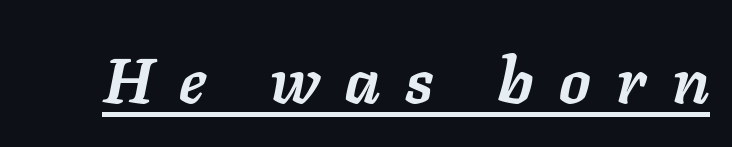
Q: Is the text bold? A: Yes.
Q: Is the text italic (slanted)? A: Yes, it leans right by about 11 degrees.
Q: Is the text underlined? A: Yes.
Q: Is the spacing between letters normal or unusually wide? A: Unusually wide.
Q: Width (condensed, normal, or wide)? A: Normal.
Q: Stroke contrast? A: Low.
Q: x-height? A: Medium.
Q: Monospaced? A: No.
